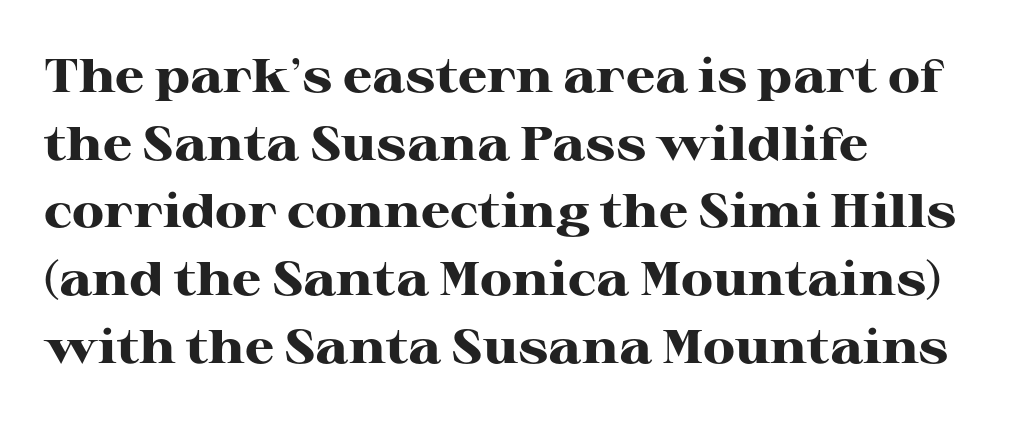
{"serif": "yes", "italic": "no", "bold": "yes", "weight": "heavy", "width": "wide", "stroke_contrast": "high", "x_height": "medium", "monospaced": "no", "underline": "no", "align": "left", "line_spacing": "normal", "line_spacing_ratio": 1.44, "letter_spacing": "normal", "letter_spacing_em": 0.0, "glyph_px": 47}
